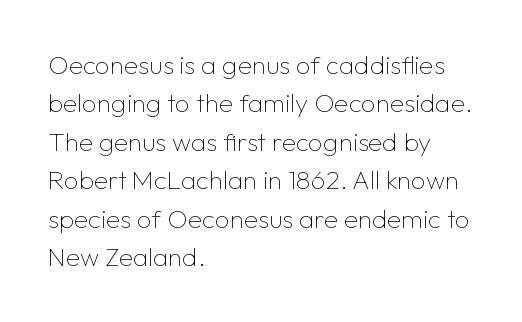
The image shows 26 px text type, upright; set left-aligned, normal line spacing (1.48x), normal letter spacing, not underlined.
